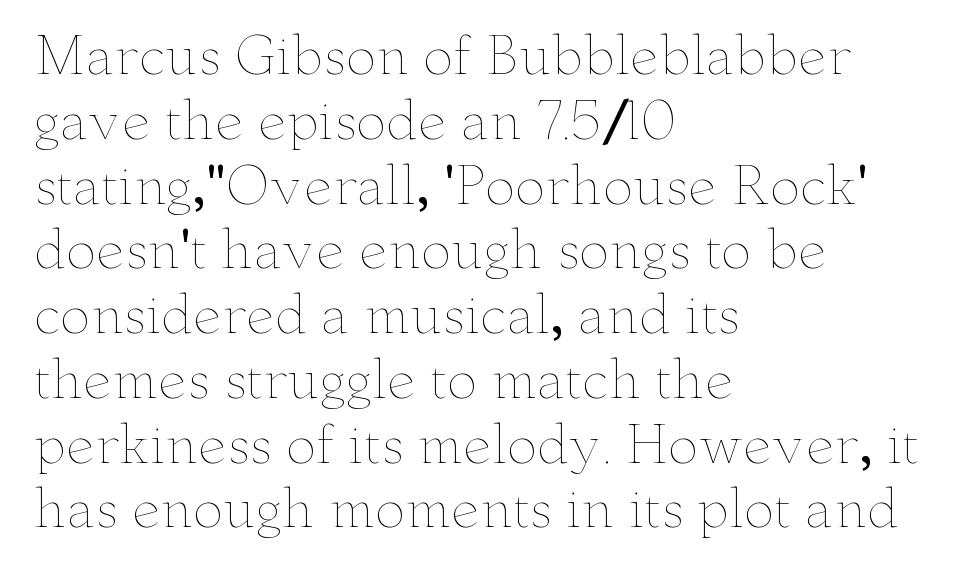
Rows of type keep a routine distance in the vertical direction. Look at the tracking — it's just the regular setting, nothing added. Notice how the stems are strictly vertical — no italics here. Looks like regular typesetting: each glyph gets only the width it needs.
